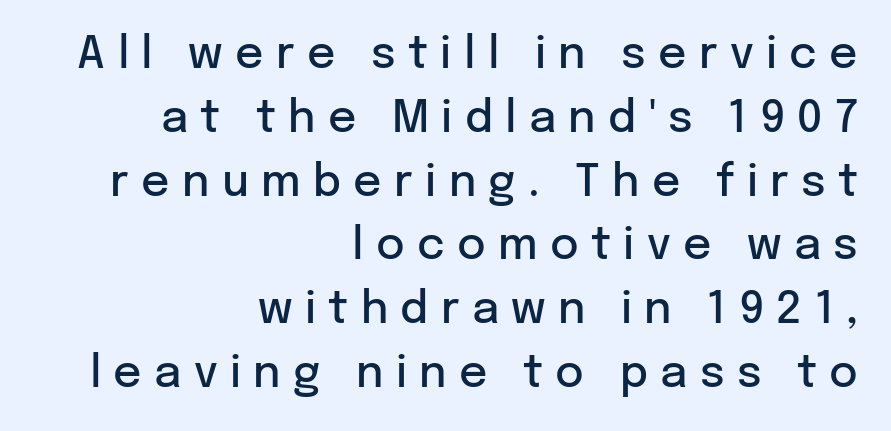
{"serif": "no", "italic": "no", "bold": "semi", "weight": "semibold", "width": "normal", "stroke_contrast": "low", "x_height": "medium", "monospaced": "no", "underline": "no", "align": "right", "line_spacing": "normal", "line_spacing_ratio": 1.45, "letter_spacing": "wide", "letter_spacing_em": 0.28, "glyph_px": 44}
